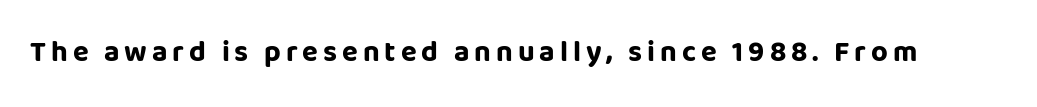
The image shows 29 px bold sans-serif type, upright; set not underlined; low stroke contrast and a large x-height.
